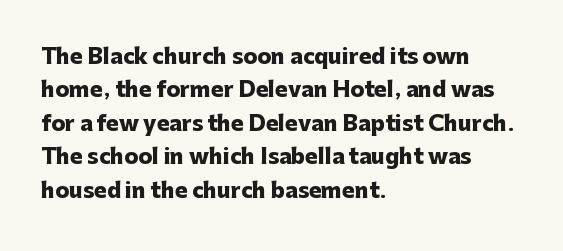
Q: Is the text bold? A: Yes.
Q: Is the text italic (slanted)? A: No, it is upright.
Q: Is the text underlined? A: No.
Q: How is the paragraph aligned? A: Left-aligned.
Q: Is the spacing between letters normal or unusually wide? A: Normal.
Q: Is the spacing between lines tight, normal or loose? A: Normal.
